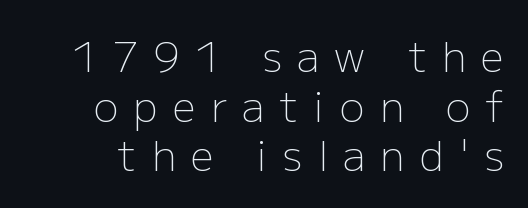
The image shows 41 px light sans-serif type, upright; set line spacing 1.21x, unusually wide letter spacing (+0.37 em), not underlined; low stroke contrast and a medium x-height.
